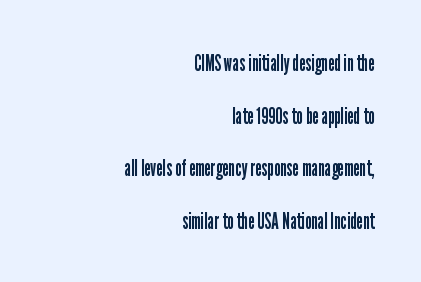
Between one letter and the next there's only the usual sliver of space. Rows of type keep a wide berth in the vertical direction. These lines are set flush right with a ragged left edge. The font sits on the lighter half of the weight spectrum, regular included. When letters stand straight like this, we call the style roman or upright.
